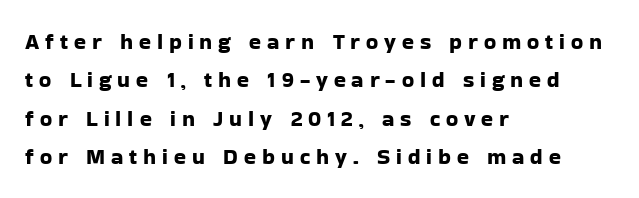
{"italic": "no", "underline": "no", "align": "left", "line_spacing_ratio": 1.75, "letter_spacing": "wide", "letter_spacing_em": 0.27, "glyph_px": 22}
